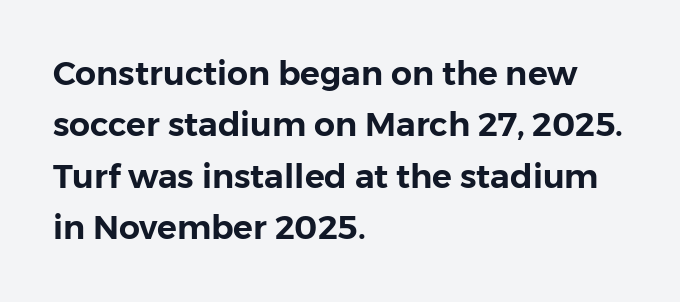
Descenders are the only things crossing below the line. Looks like regular typesetting: each glyph gets only the width it needs. Tracking value appears to be zero — textbook default spacing. A classic flush-left, rag-right setting is used for this passage. Nope, no serifs anywhere on these letters. Posture: vertical.
